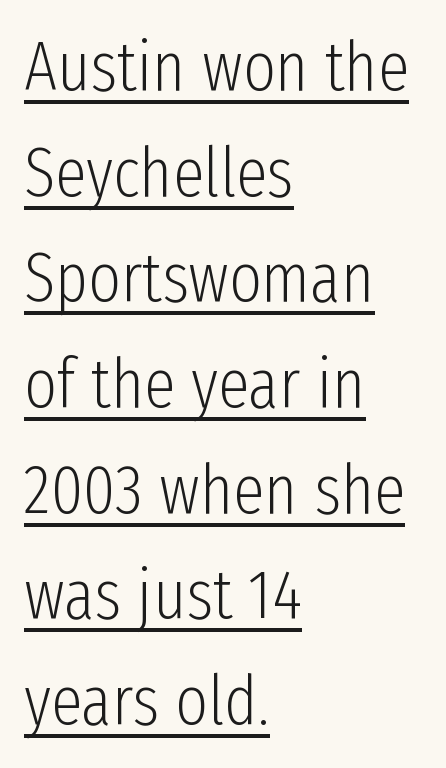
{"serif": "no", "italic": "no", "bold": "no", "weight": "light", "width": "condensed", "stroke_contrast": "low", "x_height": "medium", "monospaced": "no", "underline": "yes", "align": "left", "line_spacing": "normal", "line_spacing_ratio": 1.51, "letter_spacing": "normal", "letter_spacing_em": 0.0, "glyph_px": 70}
